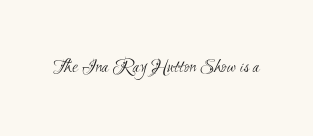
Q: Is the text bold? A: No.
Q: Is the text underlined? A: No.
Q: Is the spacing between letters normal or unusually wide? A: Normal.
